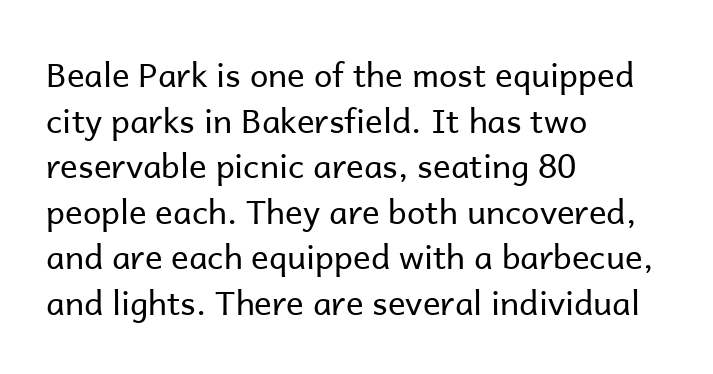
Q: Is the text bold? A: No.
Q: Is the text italic (slanted)? A: No, it is upright.
Q: Is the typeface a serif or a sans-serif typeface? A: Sans-serif.
Q: Is the text underlined? A: No.
Q: How is the paragraph aligned? A: Left-aligned.
Q: Is the spacing between letters normal or unusually wide? A: Normal.
Q: Is the spacing between lines tight, normal or loose? A: Normal.
Q: Width (condensed, normal, or wide)? A: Normal.
Q: Stroke contrast? A: Low.
Q: x-height? A: Medium.
Q: Monospaced? A: No.
